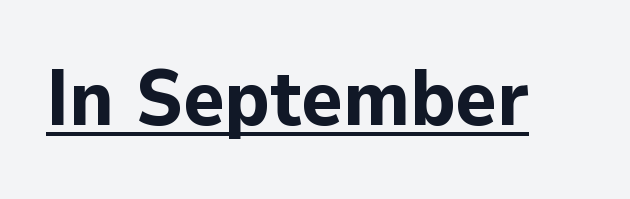
Q: Is the text bold? A: Yes.
Q: Is the text italic (slanted)? A: No, it is upright.
Q: Is the typeface a serif or a sans-serif typeface? A: Sans-serif.
Q: Is the text underlined? A: Yes.
Q: Is the spacing between letters normal or unusually wide? A: Normal.
Q: Width (condensed, normal, or wide)? A: Normal.
Q: Stroke contrast? A: Low.
Q: x-height? A: Medium.
Q: Monospaced? A: No.
